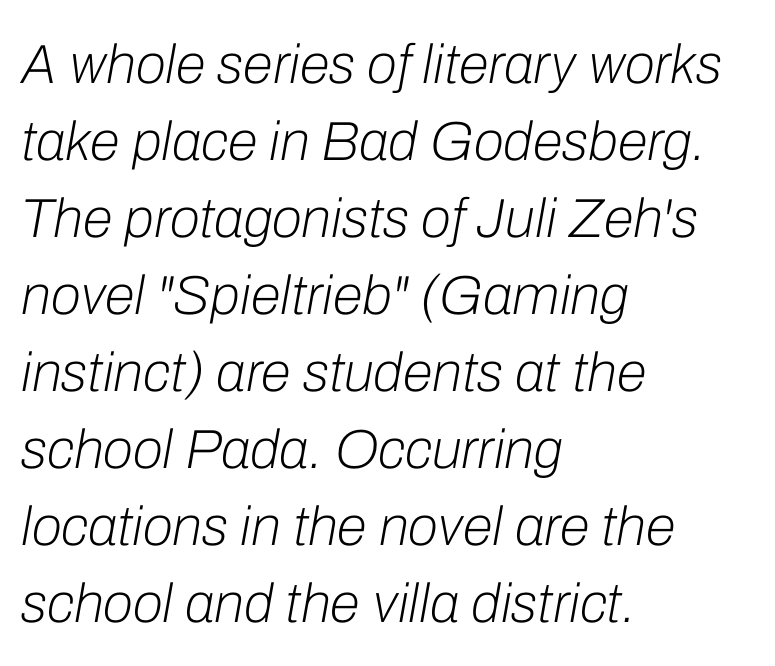
{"italic": "yes", "lean": "right", "slant_degrees": 10, "bold": "no", "weight": "light", "width": "normal", "stroke_contrast": "low", "x_height": "medium", "monospaced": "no", "underline": "no", "align": "left", "line_spacing": "normal", "line_spacing_ratio": 1.4, "letter_spacing": "normal", "letter_spacing_em": 0.0, "glyph_px": 55}
